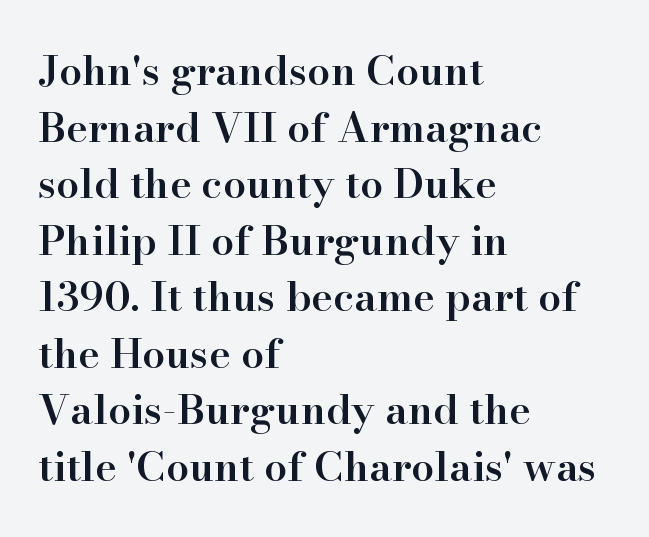
{"serif": "yes", "italic": "no", "bold": "semi", "weight": "semibold", "width": "normal", "stroke_contrast": "high", "x_height": "small", "monospaced": "no", "underline": "no", "align": "left", "line_spacing": "normal", "line_spacing_ratio": 1.38, "letter_spacing": "normal", "letter_spacing_em": 0.0, "glyph_px": 41}
